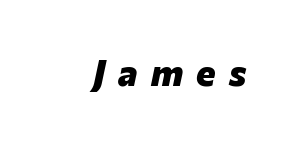
Italic? Definitely — the glyphs are oblique. Each letter keeps its own natural width here, so spacing adapts to shape. Does the weight exceed regular? Yes, all the way to bold. Spacing between characters has been opened up far beyond the box default. Words float on clear page, feet unadorned.
